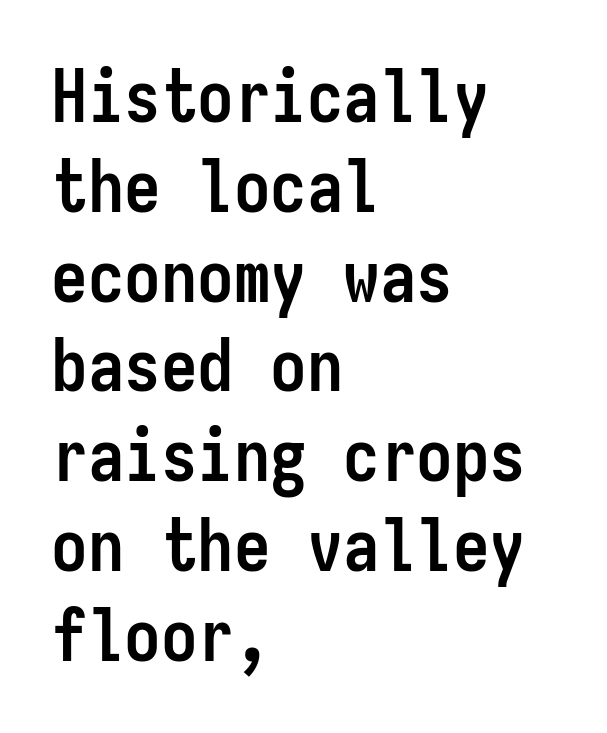
The image shows 73 px semibold, condensed sans-serif type, upright, monospaced; set left-aligned, line spacing 1.23x, normal letter spacing, not underlined; low stroke contrast and a medium x-height.
